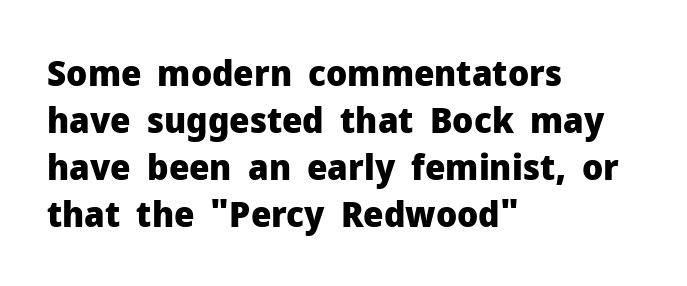
The image shows 36 px heavy sans-serif type, upright; set left-aligned, normal line spacing (1.31x), normal letter spacing, not underlined; low stroke contrast and a medium x-height.
